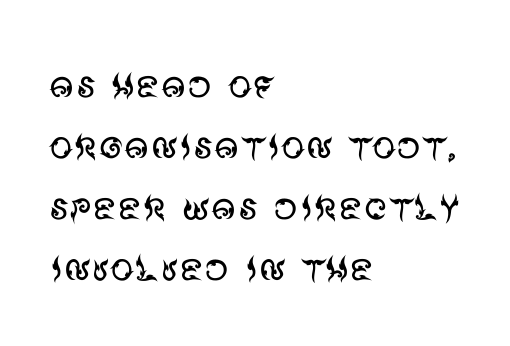
{"serif": "no", "italic": "no", "bold": "no", "weight": "regular", "width": "normal", "stroke_contrast": "medium", "x_height": "large", "monospaced": "no", "underline": "no", "align": "left", "line_spacing": "normal", "line_spacing_ratio": 1.27, "letter_spacing": "normal", "letter_spacing_em": 0.0, "glyph_px": 48}
